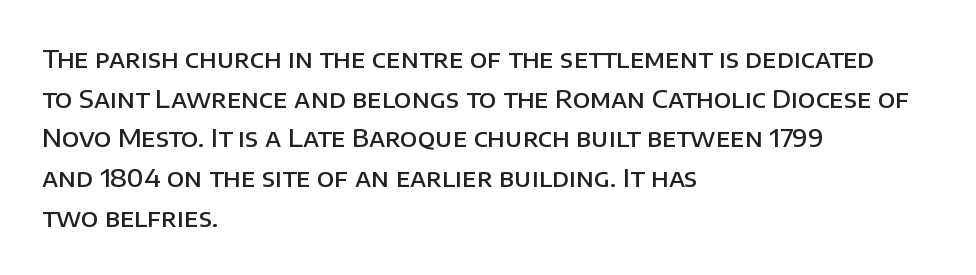
{"italic": "no", "bold": "semi", "underline": "no", "align": "left", "line_spacing": "normal", "line_spacing_ratio": 1.59, "letter_spacing": "normal", "letter_spacing_em": 0.0, "glyph_px": 25}
